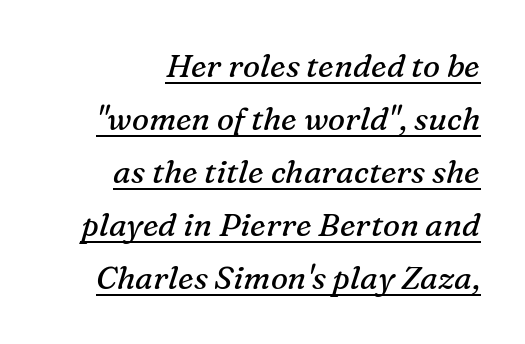
The image shows 32 px regular-weight serif type, italic (leaning right); set right-aligned, normal line spacing (1.66x), normal letter spacing, underlined; medium stroke contrast and a medium x-height.
